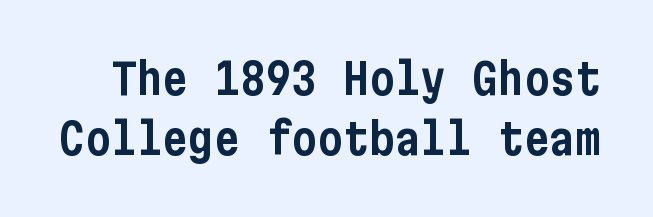
The image shows 43 px condensed sans-serif type, upright; set normal line spacing (1.4x), normal letter spacing, not underlined; low stroke contrast and a medium x-height.
